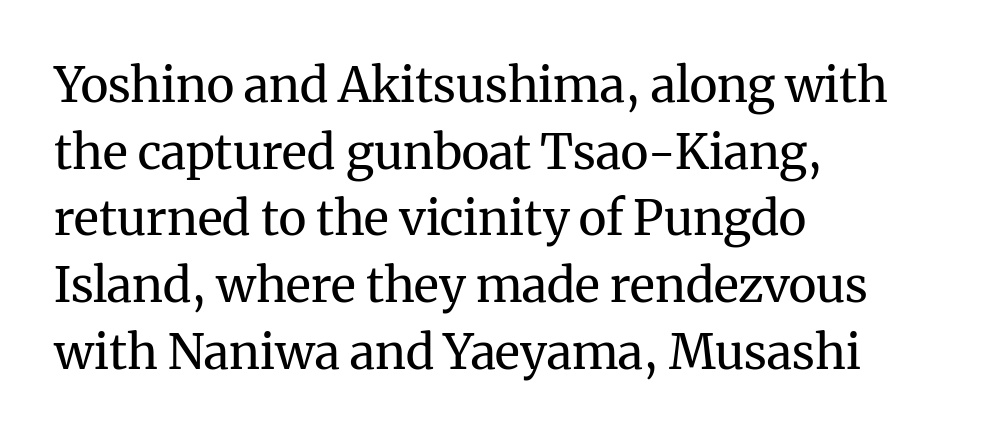
{"serif": "yes", "italic": "no", "bold": "no", "weight": "regular", "width": "normal", "stroke_contrast": "medium", "x_height": "medium", "monospaced": "no", "underline": "no", "align": "left", "line_spacing": "normal", "line_spacing_ratio": 1.39, "letter_spacing": "normal", "letter_spacing_em": 0.0, "glyph_px": 48}
